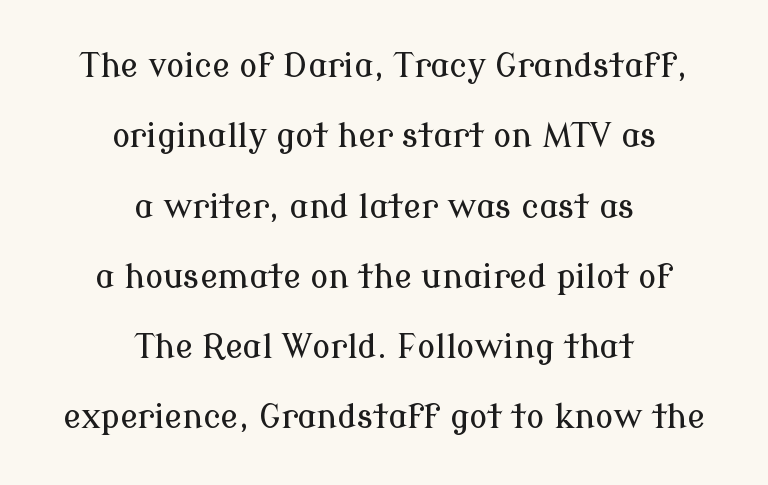
Q: Is the text italic (slanted)? A: No, it is upright.
Q: Is the typeface a serif or a sans-serif typeface? A: Serif.
Q: Is the text underlined? A: No.
Q: How is the paragraph aligned? A: Centered.
Q: Is the spacing between letters normal or unusually wide? A: Normal.
Q: Is the spacing between lines tight, normal or loose? A: Loose.
Q: Width (condensed, normal, or wide)? A: Normal.
Q: Stroke contrast? A: Low.
Q: x-height? A: Medium.
Q: Monospaced? A: No.
